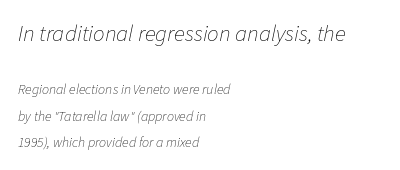
Q: Is the text bold? A: No.
Q: Is the text italic (slanted)? A: Yes, it leans right by about 11 degrees.
Q: Is the text underlined? A: No.
Q: How is the paragraph aligned? A: Left-aligned.
Q: Is the spacing between letters normal or unusually wide? A: Normal.
Q: Is the spacing between lines tight, normal or loose? A: Loose.
Q: Which block of text is set in a larger size, the first (top) or the second (bottom)? A: The first (top) one.
